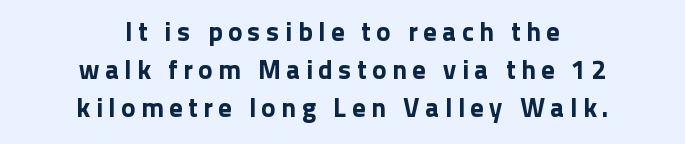
What's the leading like? Ordinary, nothing unusual. Is the block centered? Yes — each line is placed symmetrically about the middle. A typesetter would mark this as roman, not italic. Plain, unruled lines of type.
